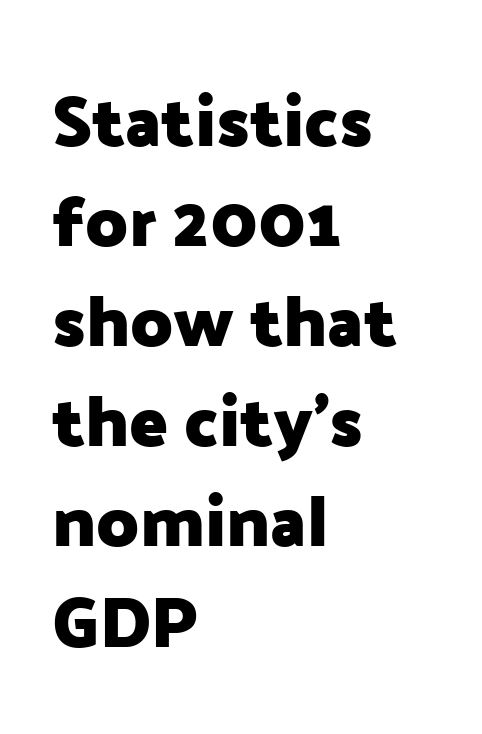
Each new line begins a customary step beneath the previous one. The passage shown is typed in a proportional face where columns would drift. Set as a true bold cut, around the 700 mark. Do the letters lean? They stand straight. Here the glyphs are tracked normally, forming tight word shapes. Line beginnings align vertically; line endings do not.
